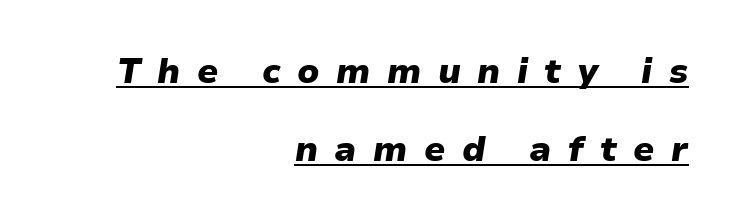
The image shows 35 px heavy type, italic (leaning right); set right-aligned, loose line spacing (2.22x), unusually wide letter spacing (+0.47 em), underlined; low stroke contrast and a medium x-height.
